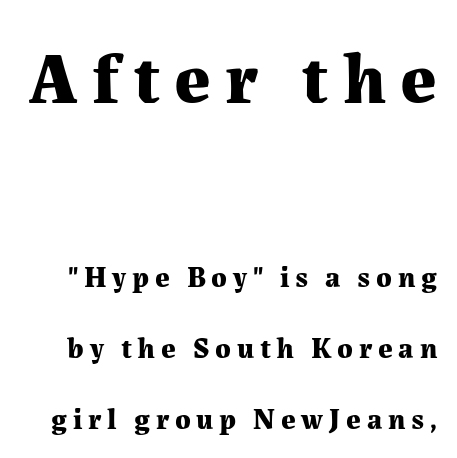
If you squint, the top block still reads clearly — it's the larger of the two. In terms of letterspacing, this is a distinctly airy, spread setting. Italic: no, the glyphs are upright roman. How would I describe the line gaps? Wide and relaxed. The face used here is seriffed, in the tradition of book romans.
